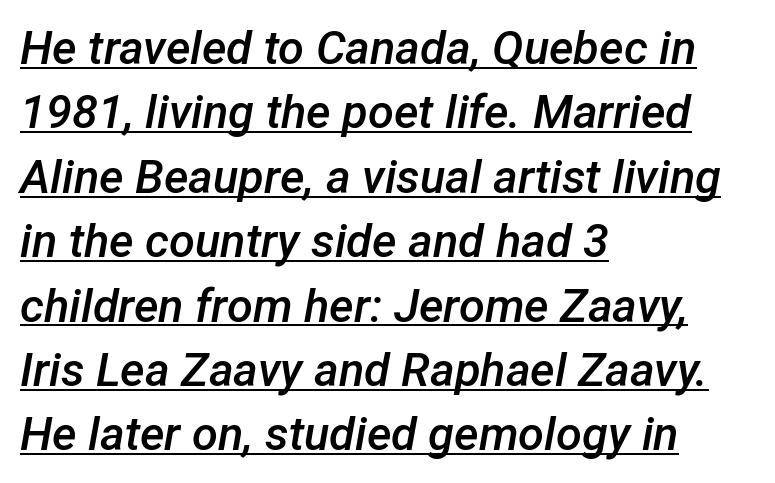
Q: Is the text bold? A: Semi-bold.
Q: Is the text italic (slanted)? A: Yes, it leans right by about 12 degrees.
Q: Is the text underlined? A: Yes.
Q: How is the paragraph aligned? A: Left-aligned.
Q: Is the spacing between letters normal or unusually wide? A: Normal.
Q: Is the spacing between lines tight, normal or loose? A: Normal.
Q: Width (condensed, normal, or wide)? A: Normal.
Q: Stroke contrast? A: Low.
Q: x-height? A: Medium.
Q: Monospaced? A: No.
